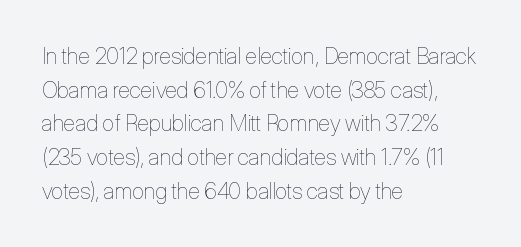
Q: Is the text bold? A: No.
Q: Is the text italic (slanted)? A: No, it is upright.
Q: Is the text underlined? A: No.
Q: How is the paragraph aligned? A: Left-aligned.
Q: Is the spacing between letters normal or unusually wide? A: Normal.
Q: Is the spacing between lines tight, normal or loose? A: Normal.
